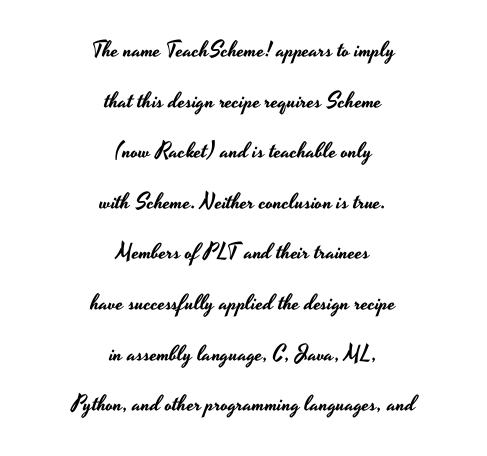
{"underline": "no", "align": "center", "line_spacing": "loose", "line_spacing_ratio": 2.3, "letter_spacing": "normal", "letter_spacing_em": 0.0, "glyph_px": 22}
